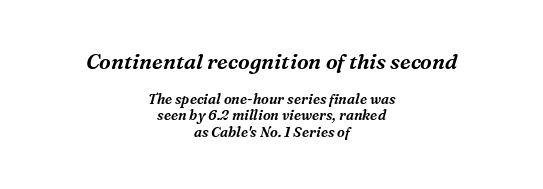
The image shows 21 px text type, italic (leaning right); set centered, line spacing 1.18x, normal letter spacing, not underlined; the first (top) block is 1.5x larger.
